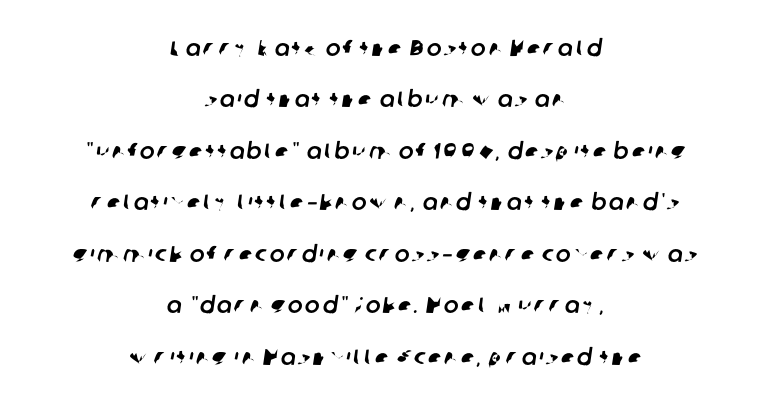
The image shows 22 px text type; set centered, loose line spacing (2.34x), not underlined.
